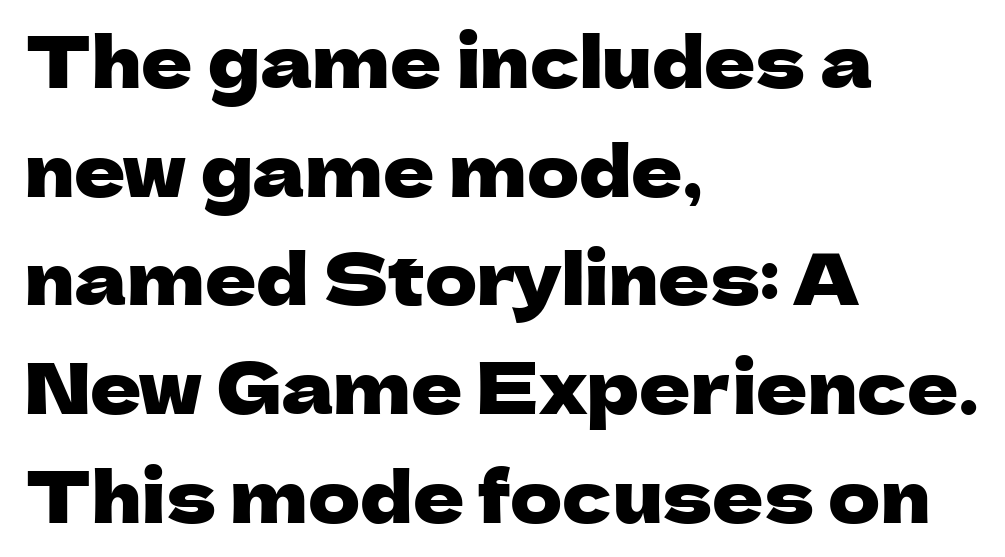
If you drew a line through each stem, it would be perfectly vertical. The letters sit at their default tracking, neither squeezed nor spread. Spacing verdict: proportional, widths tailored to each character. A normal amount of white space separates one row of letters from the next. Note: no serifs on the glyphs.
